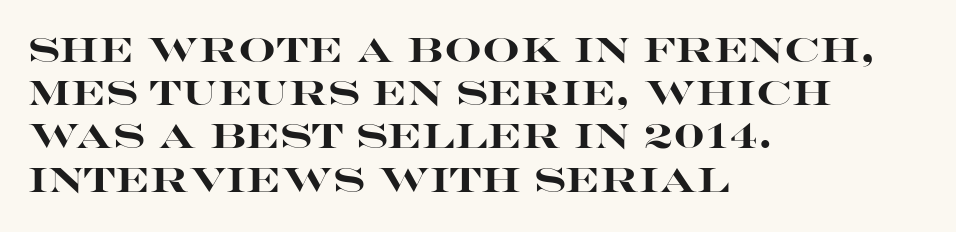
Q: Is the text bold? A: Yes.
Q: Is the text italic (slanted)? A: No, it is upright.
Q: Is the typeface a serif or a sans-serif typeface? A: Serif.
Q: Is the text underlined? A: No.
Q: How is the paragraph aligned? A: Left-aligned.
Q: Is the spacing between letters normal or unusually wide? A: Normal.
Q: Is the spacing between lines tight, normal or loose? A: Normal.
Q: Width (condensed, normal, or wide)? A: Wide.
Q: Stroke contrast? A: High.
Q: x-height? A: Large.
Q: Monospaced? A: No.
